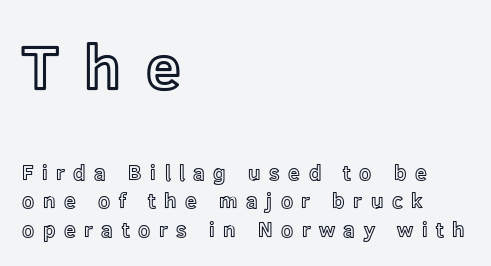
The text block is weighted toward the left margin, trailing off unevenly rightward. Honestly, the row spacing looks completely unremarkable. You could only call the tracking loose — the letters float apart. The designer gave the opening block more size than the closing block. The baseline area is clear. In terms of posture, this sample is upright.
